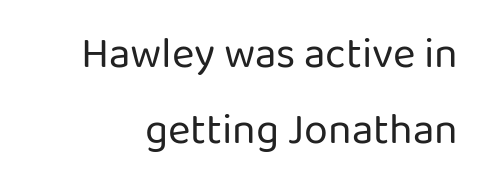
{"serif": "no", "italic": "no", "bold": "no", "weight": "regular", "width": "normal", "stroke_contrast": "low", "x_height": "medium", "monospaced": "no", "underline": "no", "line_spacing_ratio": 1.77, "letter_spacing": "normal", "letter_spacing_em": 0.0, "glyph_px": 43}
